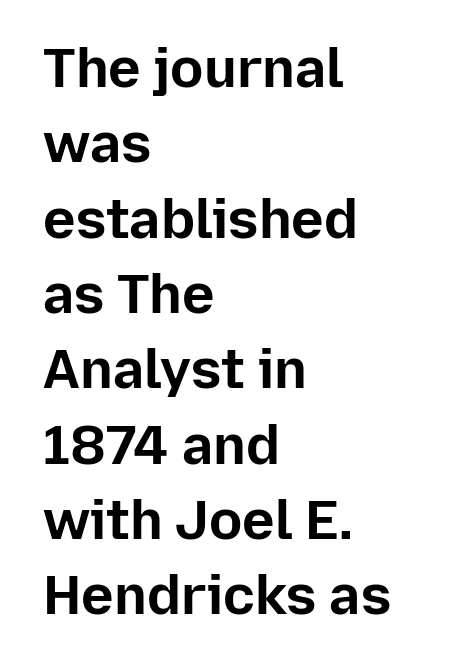
Q: Is the text bold? A: Yes.
Q: Is the text italic (slanted)? A: No, it is upright.
Q: Is the typeface a serif or a sans-serif typeface? A: Sans-serif.
Q: Is the text underlined? A: No.
Q: How is the paragraph aligned? A: Left-aligned.
Q: Is the spacing between letters normal or unusually wide? A: Normal.
Q: Is the spacing between lines tight, normal or loose? A: Normal.
Q: Width (condensed, normal, or wide)? A: Normal.
Q: Stroke contrast? A: Low.
Q: x-height? A: Medium.
Q: Monospaced? A: No.
